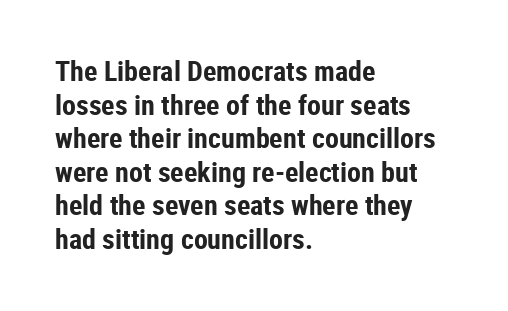
Underline: absent. Visually the block forms a straight wall on the left and a jagged coastline on the right. The axis of the letterforms is exactly vertical. This sample uses a sans-serif face. There is no visible air inserted between adjacent glyphs.
